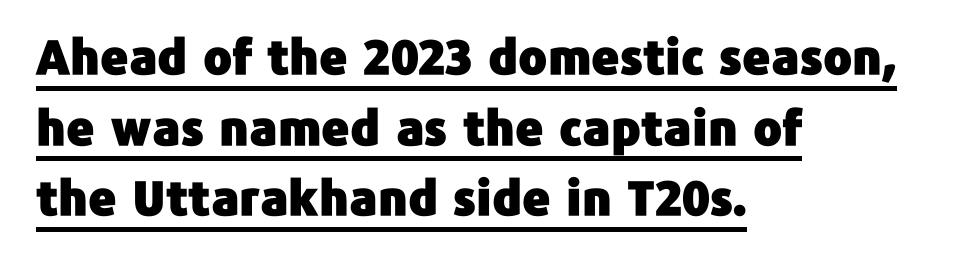
Spacing verdict: proportional, widths tailored to each character. You can tell from the bare stems that sans-serif type was used. If you drew a ruler down the left edge, every line would touch it. Compared with undecorated copy, this sample adds a rule below the words. The type sits square on the baseline with zero lean. Whoever set this chose a conventional vertical rhythm.
